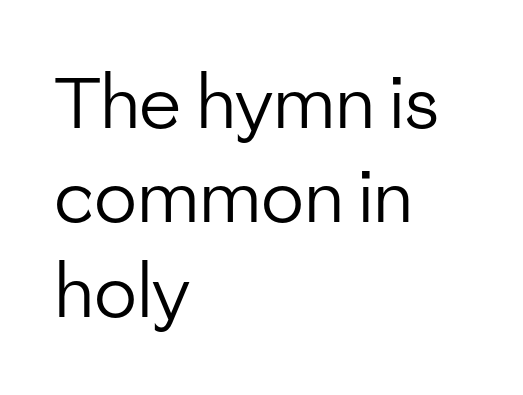
Q: Is the text bold? A: No.
Q: Is the text italic (slanted)? A: No, it is upright.
Q: Is the typeface a serif or a sans-serif typeface? A: Sans-serif.
Q: Is the text underlined? A: No.
Q: How is the paragraph aligned? A: Left-aligned.
Q: Is the spacing between letters normal or unusually wide? A: Normal.
Q: Is the spacing between lines tight, normal or loose? A: Normal.
Q: Width (condensed, normal, or wide)? A: Normal.
Q: Stroke contrast? A: Low.
Q: x-height? A: Medium.
Q: Monospaced? A: No.
